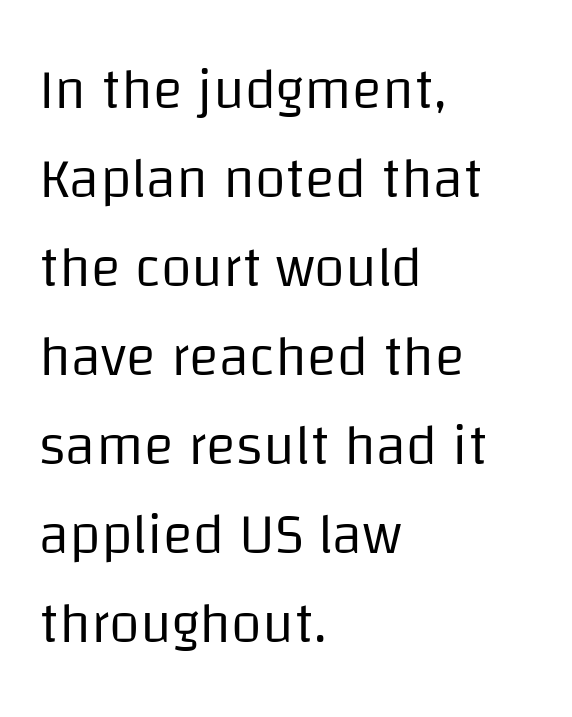
Q: Is the text bold? A: No.
Q: Is the text italic (slanted)? A: No, it is upright.
Q: Is the typeface a serif or a sans-serif typeface? A: Sans-serif.
Q: Is the text underlined? A: No.
Q: How is the paragraph aligned? A: Left-aligned.
Q: Is the spacing between letters normal or unusually wide? A: Normal.
Q: Is the spacing between lines tight, normal or loose? A: Normal.
Q: Width (condensed, normal, or wide)? A: Normal.
Q: Stroke contrast? A: Low.
Q: x-height? A: Large.
Q: Monospaced? A: No.
